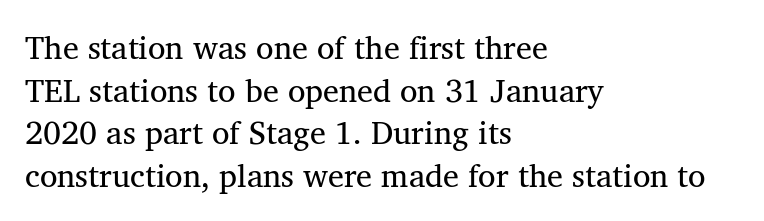
Honestly, the letter spacing is just normal — you wouldn't notice it. You can tell from the footed stems that serif type was used. The type sits square on the baseline with zero lean. Notice how the passage keeps a crisp vertical edge on the left only. The baseline area is clear.
